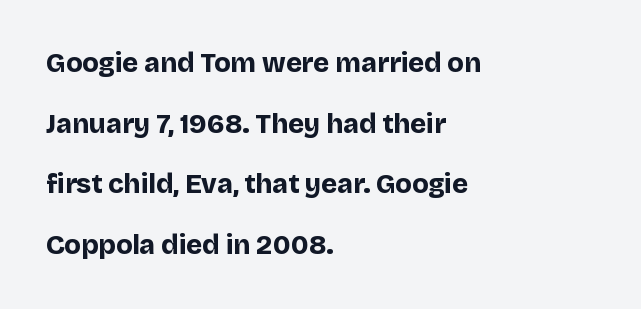
{"italic": "no", "bold": "yes", "underline": "no", "align": "left", "line_spacing": "loose", "line_spacing_ratio": 2.25, "letter_spacing": "normal", "letter_spacing_em": 0.0, "glyph_px": 27}
